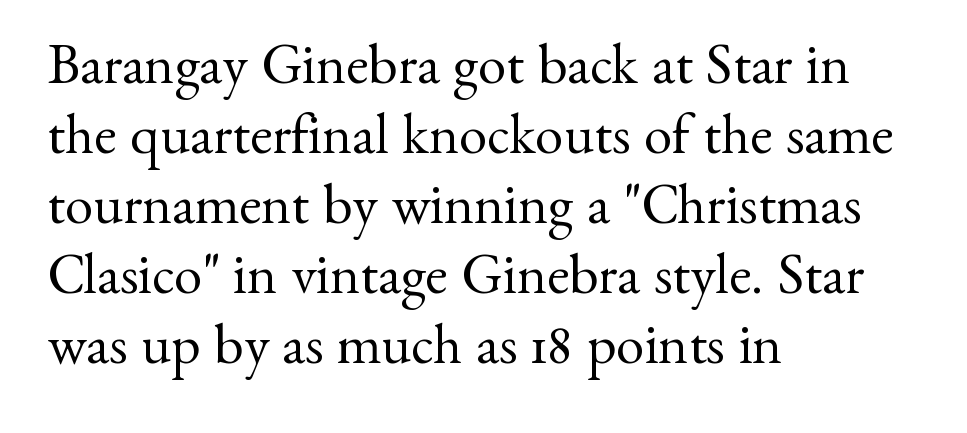
The image shows 57 px regular-weight serif type, upright; set left-aligned, line spacing 1.23x, normal letter spacing, not underlined; medium stroke contrast and a small x-height.
